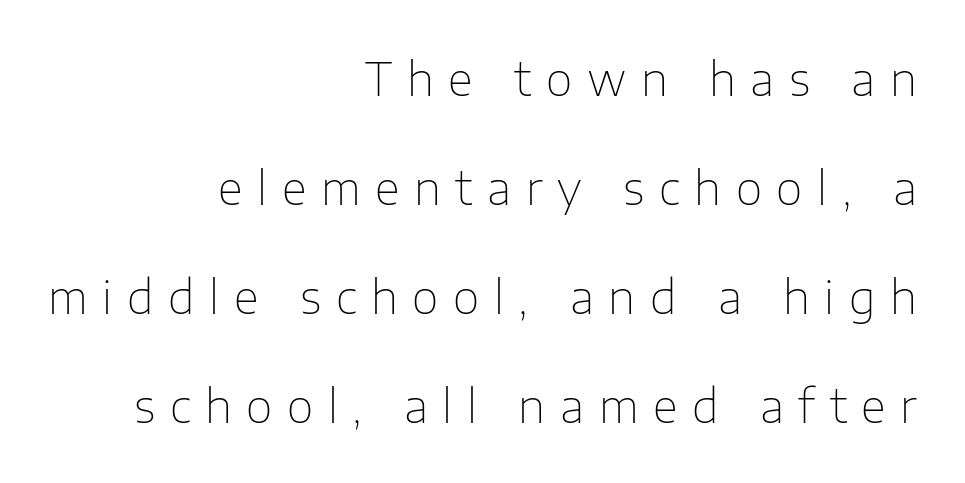
The image shows 46 px thin sans-serif type, upright; set right-aligned, loose line spacing (2.37x), unusually wide letter spacing (+0.32 em), not underlined; low stroke contrast and a medium x-height.
